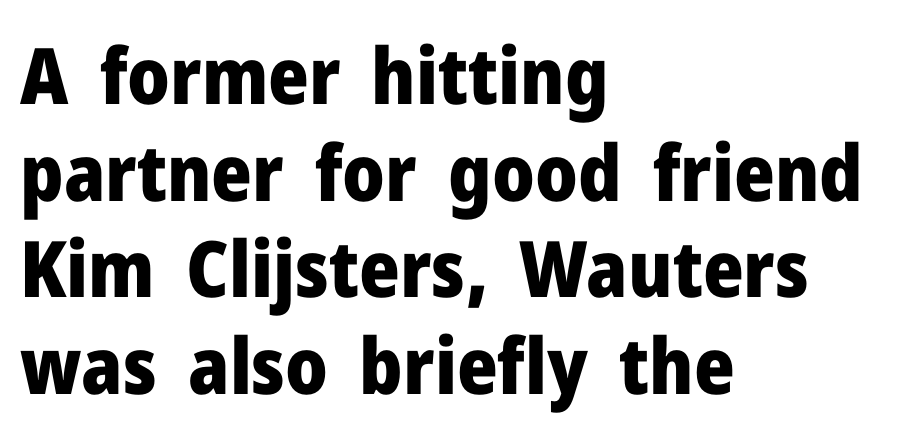
The image shows 78 px heavy sans-serif type, upright; set left-aligned, line spacing 1.24x, normal letter spacing, not underlined; low stroke contrast and a medium x-height.
